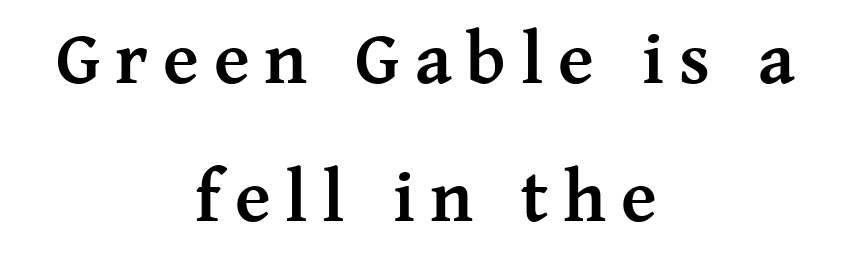
{"serif": "yes", "italic": "no", "bold": "yes", "weight": "semibold", "width": "normal", "stroke_contrast": "medium", "x_height": "medium", "monospaced": "no", "underline": "no", "align": "center", "line_spacing_ratio": 1.86, "letter_spacing": "wide", "letter_spacing_em": 0.2, "glyph_px": 74}
